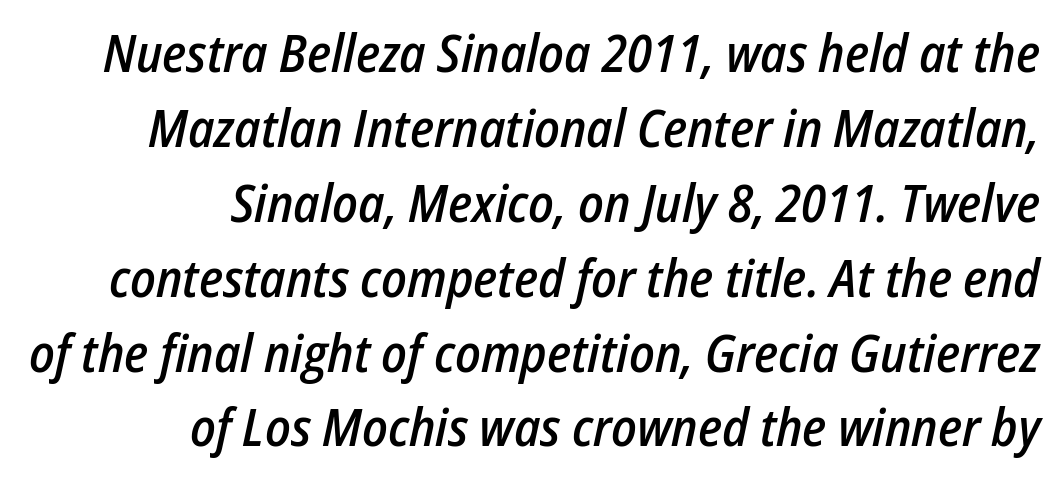
Q: Is the text bold? A: Semi-bold.
Q: Is the text italic (slanted)? A: Yes, it leans right by about 12 degrees.
Q: Is the text underlined? A: No.
Q: How is the paragraph aligned? A: Right-aligned.
Q: Is the spacing between letters normal or unusually wide? A: Normal.
Q: Is the spacing between lines tight, normal or loose? A: Normal.
Q: Width (condensed, normal, or wide)? A: Condensed.
Q: Stroke contrast? A: Low.
Q: x-height? A: Medium.
Q: Monospaced? A: No.
